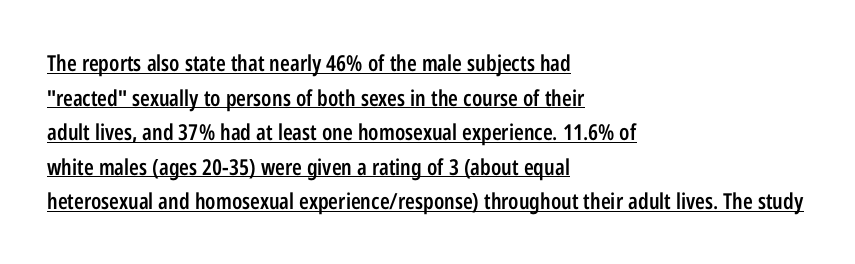
The image shows 22 px text type, upright; set left-aligned, normal line spacing (1.57x), normal letter spacing, underlined.
